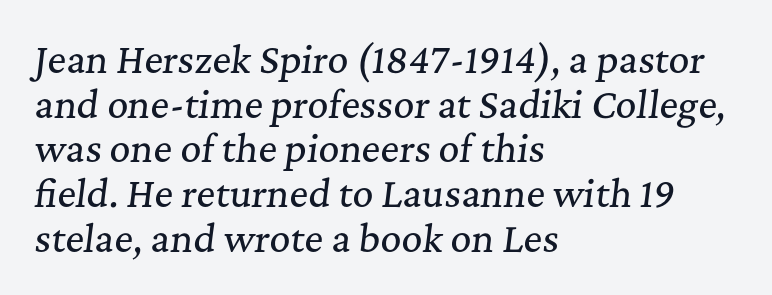
Q: Is the text italic (slanted)? A: Yes, it leans right by about 7 degrees.
Q: Is the typeface a serif or a sans-serif typeface? A: Serif.
Q: Is the text underlined? A: No.
Q: How is the paragraph aligned? A: Left-aligned.
Q: Is the spacing between letters normal or unusually wide? A: Normal.
Q: Width (condensed, normal, or wide)? A: Normal.
Q: Stroke contrast? A: Medium.
Q: x-height? A: Medium.
Q: Monospaced? A: No.
